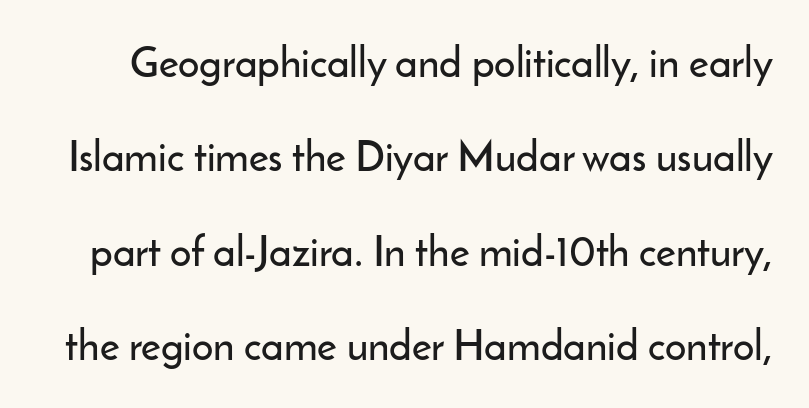
Plain, unruled lines of type. You could call the tracking neutral — neither tight nor loose. Characters remain perfectly vertical along every line. To sum up the face: it is a sans, with no serifs. The letters advance in unequal steps, a hallmark of proportional type. The lines are spread far apart with generous leading.
